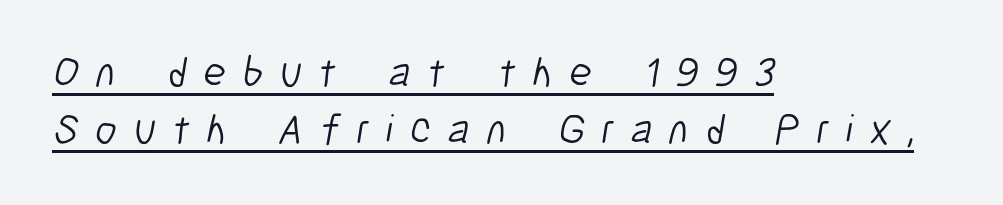
Q: Is the text bold? A: No.
Q: Is the typeface a serif or a sans-serif typeface? A: Sans-serif.
Q: Is the text underlined? A: Yes.
Q: How is the paragraph aligned? A: Left-aligned.
Q: Is the spacing between letters normal or unusually wide? A: Unusually wide.
Q: Is the spacing between lines tight, normal or loose? A: Normal.
Q: Width (condensed, normal, or wide)? A: Condensed.
Q: Stroke contrast? A: Low.
Q: x-height? A: Medium.
Q: Monospaced? A: No.
